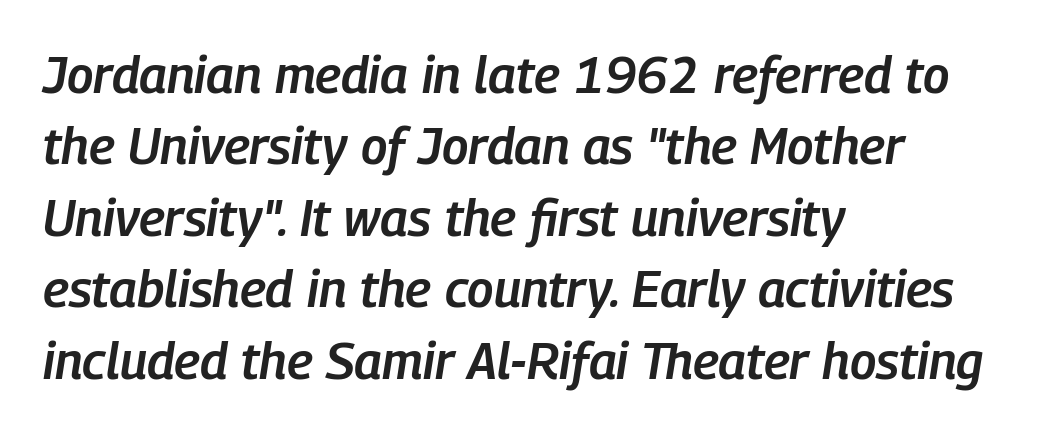
The image shows 51 px semibold, condensed type, italic (leaning right); set left-aligned, normal line spacing (1.4x), normal letter spacing, not underlined; low stroke contrast and a medium x-height.
